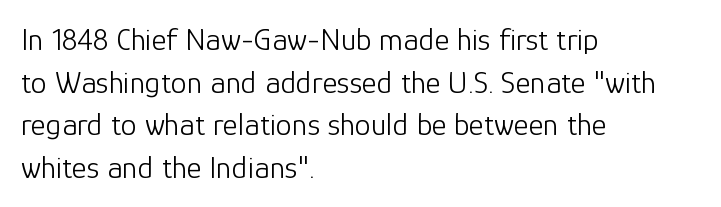
Underlining? Definitely not there. Visually the block forms a straight wall on the left and a jagged coastline on the right. Proportional: the letters do not fall into vertical columns. Horizontal bands of white between lines are of average thickness.
